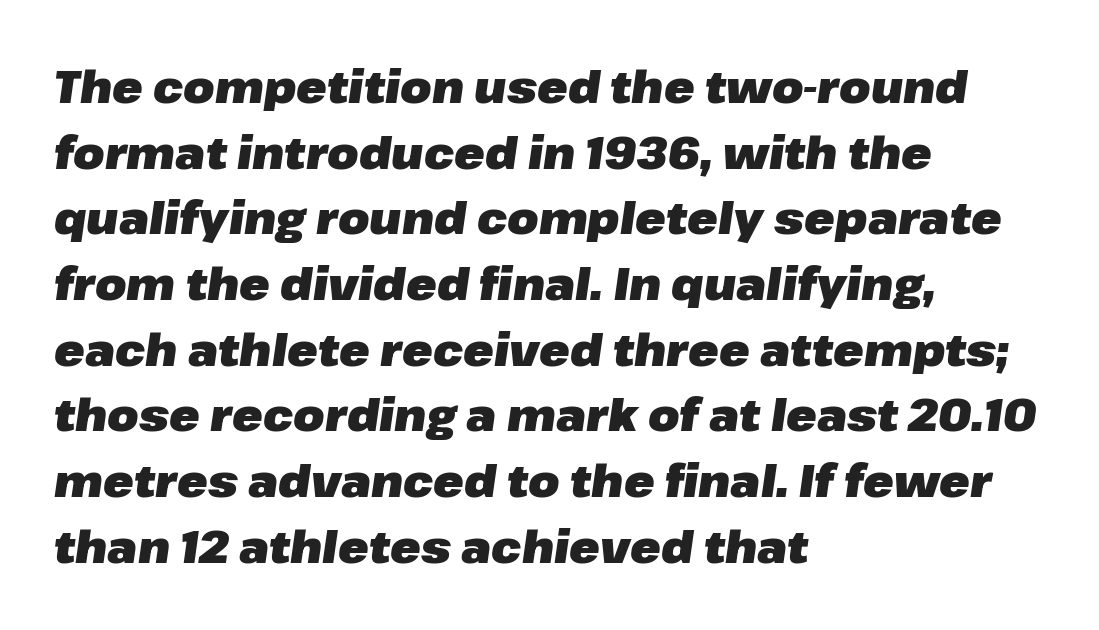
The image shows 45 px heavy type, italic (leaning right); set left-aligned, normal line spacing (1.46x), normal letter spacing, not underlined; low stroke contrast and a medium x-height.
